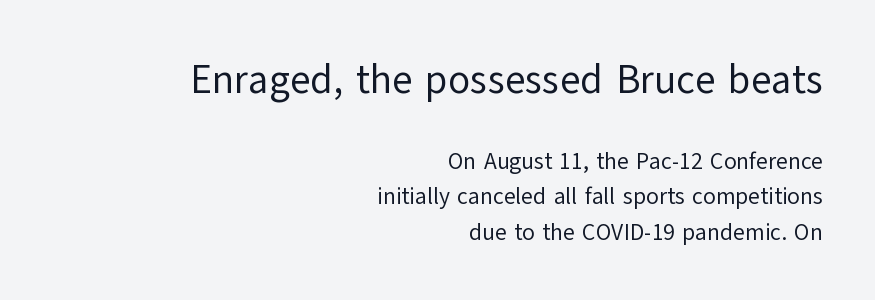
The letters sit at their default tracking, neither squeezed nor spread. Stems here are at most as thick as an everyday book face. The letters stand straight up with perfectly vertical stems. Each line ends at the same right margin while the left side varies.
